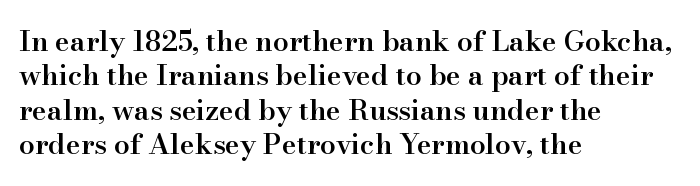
The letterforms sit shoulder to shoulder at normal distance. Is the block centered? No — it sits flush against the left margin. A serif font was chosen for this passage. The specimen reads as upright at a glance.
